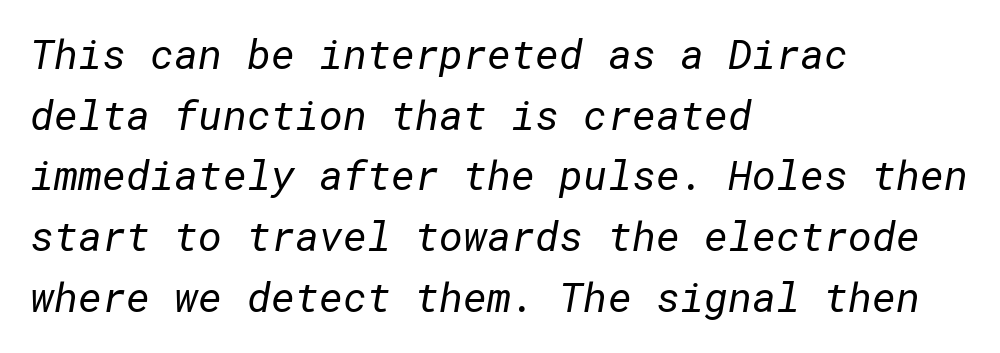
On a weight scale, this lands at 450 or below. Does the leading feel generous? No, just average. The text was rendered using a sans face with plain stroke endings. Here the glyphs are tracked normally, forming tight word shapes. Typeset ragged right — the left edge is the straight one.
